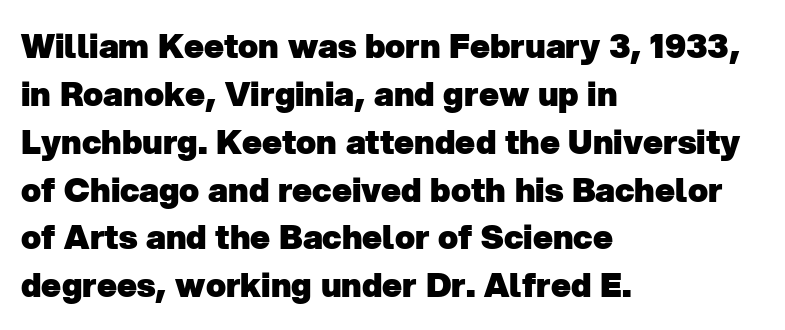
The face used here has the dense, thick strokes of a bold. This block has exactly the height ordinary leading produces. You could not count columns in this text — the font is proportionally spaced. Line starts are locked; line ends wander. Font category for this specimen: sans-serif. Glyph-to-glyph distance matches everyday printed text.
